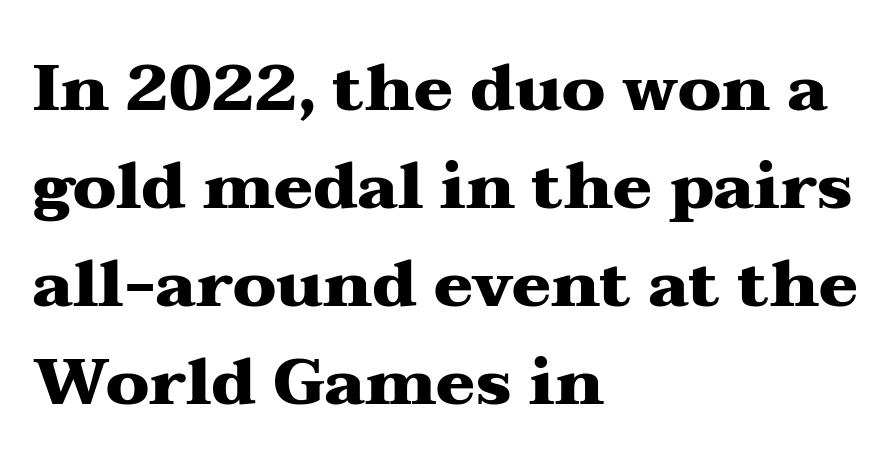
Normally led — the rows are evenly, conventionally spaced. The axis of the letterforms is exactly vertical. Leftover space on each line is placed entirely after the last word. The glyphs are unaccompanied by any horizontal stroke below them. I'd call this a serif setting — the letters wear small feet. The face used here is proportionally spaced, like ordinary book or web type.
